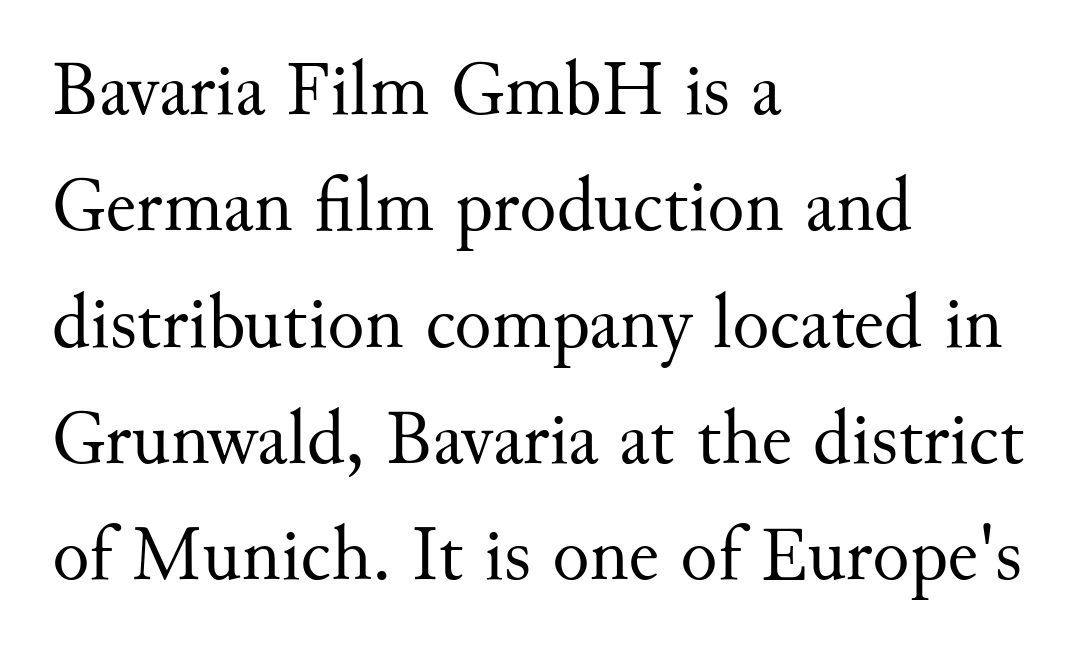
{"serif": "yes", "italic": "no", "bold": "no", "weight": "regular", "width": "normal", "stroke_contrast": "medium", "x_height": "small", "monospaced": "no", "underline": "no", "align": "left", "line_spacing": "normal", "line_spacing_ratio": 1.51, "letter_spacing": "normal", "letter_spacing_em": 0.0, "glyph_px": 77}
